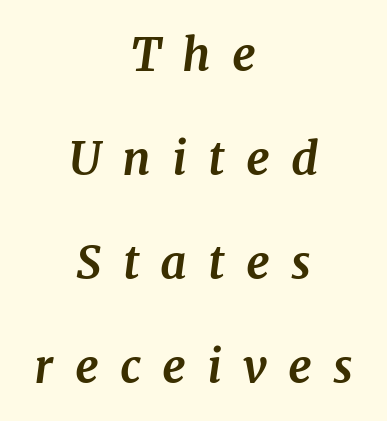
{"serif": "yes", "italic": "yes", "lean": "right", "slant_degrees": 7, "bold": "yes", "weight": "bold", "width": "normal", "stroke_contrast": "medium", "x_height": "medium", "monospaced": "no", "underline": "no", "align": "center", "line_spacing": "loose", "line_spacing_ratio": 2.26, "letter_spacing": "wide", "letter_spacing_em": 0.46, "glyph_px": 46}
